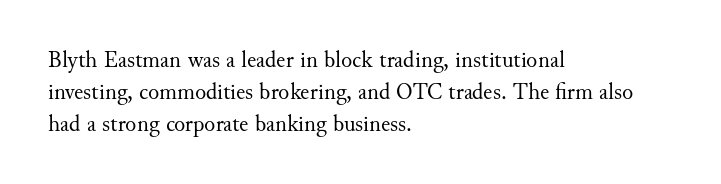
Caption: standard tracking, unaltered. Does the leading feel generous? No, just average. The lines are quadded left. Check the space under the baseline: it is left empty.
